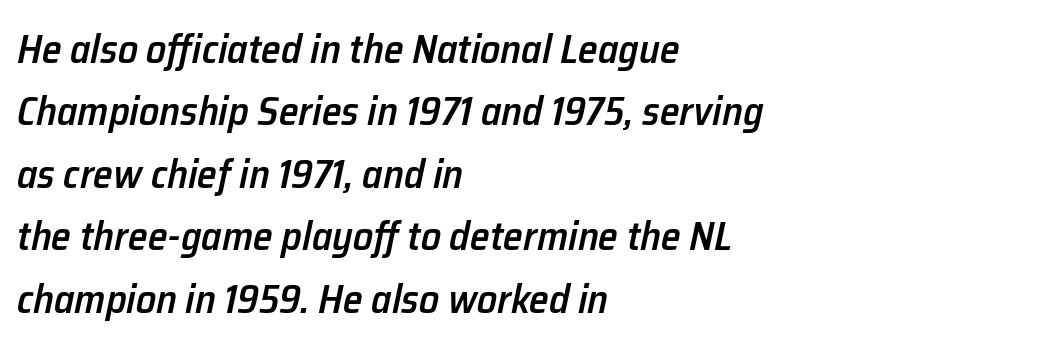
{"italic": "yes", "lean": "right", "slant_degrees": 12, "bold": "semi", "weight": "semibold", "width": "normal", "stroke_contrast": "low", "x_height": "medium", "monospaced": "no", "underline": "no", "align": "left", "line_spacing": "normal", "line_spacing_ratio": 1.56, "letter_spacing": "normal", "letter_spacing_em": 0.0, "glyph_px": 40}
